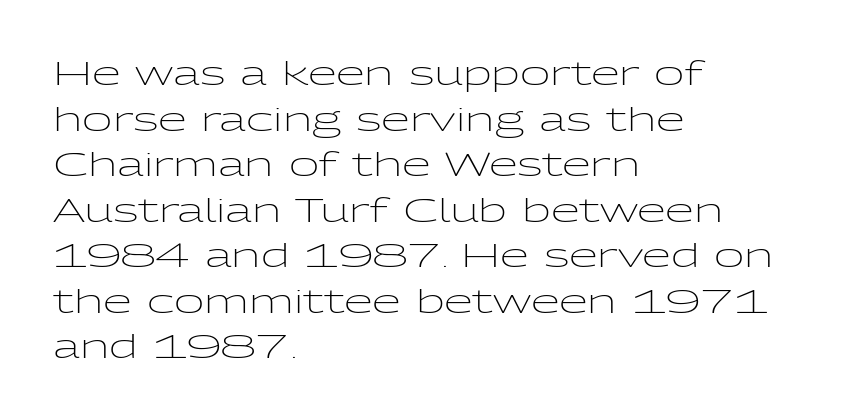
{"serif": "no", "italic": "no", "bold": "no", "weight": "light", "width": "wide", "stroke_contrast": "low", "x_height": "medium", "monospaced": "no", "underline": "no", "align": "left", "line_spacing": "normal", "line_spacing_ratio": 1.38, "letter_spacing": "normal", "letter_spacing_em": 0.0, "glyph_px": 33}
